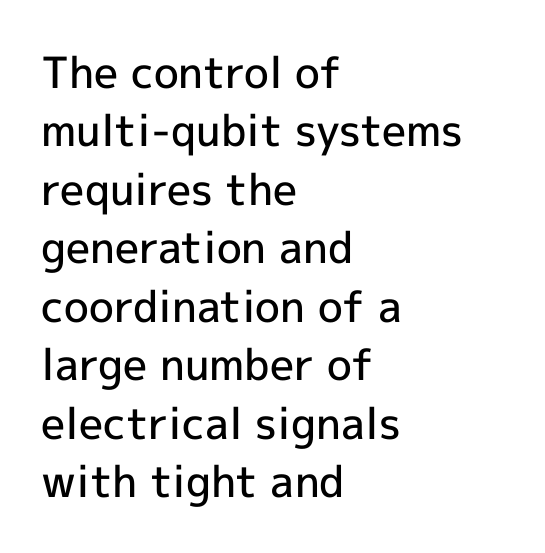
The image shows 43 px semibold sans-serif type, upright; set left-aligned, normal line spacing (1.36x), normal letter spacing, not underlined; a medium x-height.
